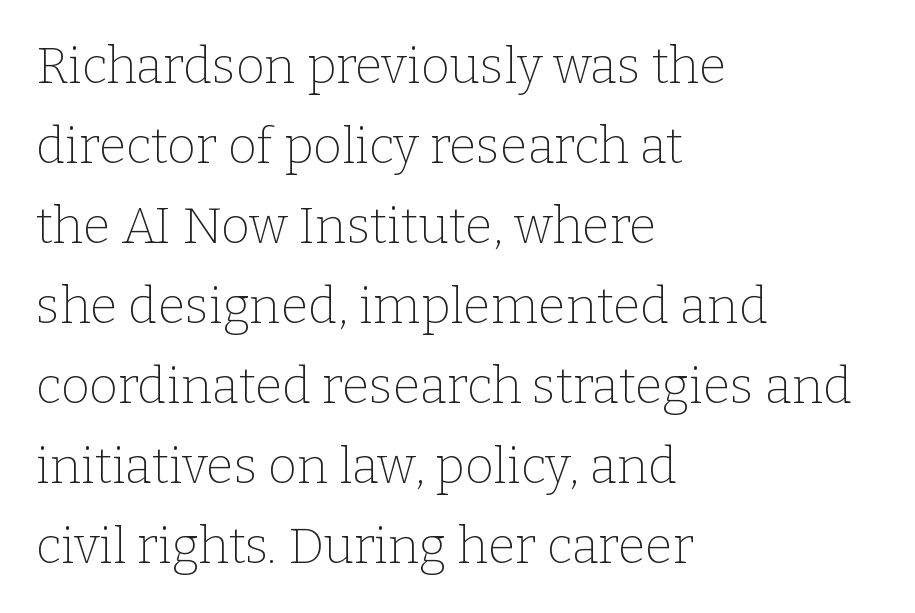
The strokes carry an ordinary text weight at most. Are there feet on the stems? There are — it's a serif. The rendering keeps characters at their native spacing. The passage shown is typed in a proportional face where columns would drift. Has an underline been added? It has not. The typography opts for an upright posture over an oblique one.
